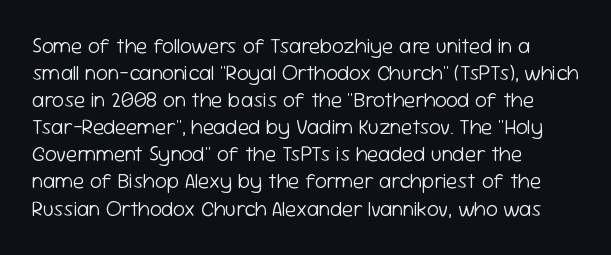
{"italic": "no", "bold": "no", "underline": "no", "align": "left", "line_spacing": "normal", "line_spacing_ratio": 1.29, "letter_spacing": "normal", "letter_spacing_em": 0.0, "glyph_px": 21}
